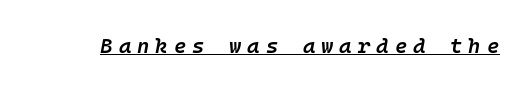
When letters slant like this, we call the style italic. The passage shown is underscored from start to finish. Summary of weight: moderately heavy, a semibold. Does extra space separate the letters? Yes, quite a lot of it.
